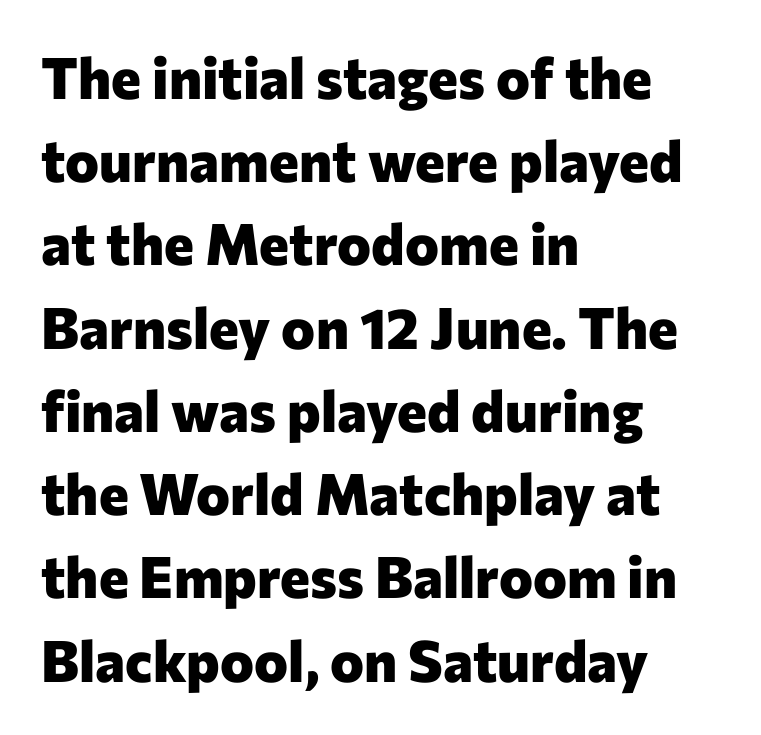
{"serif": "no", "italic": "no", "bold": "yes", "weight": "heavy", "width": "normal", "stroke_contrast": "low", "x_height": "medium", "monospaced": "no", "underline": "no", "align": "left", "line_spacing": "normal", "line_spacing_ratio": 1.46, "letter_spacing": "normal", "letter_spacing_em": 0.0, "glyph_px": 57}
